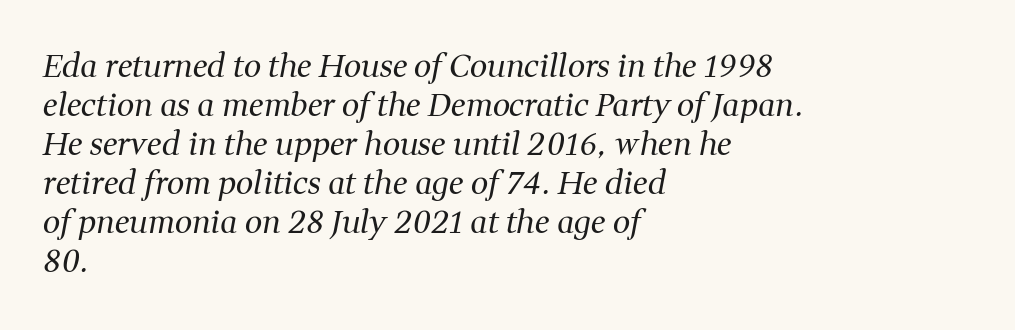
You can tell from the footed stems that serif type was used. Does the leading feel generous? No, just average. The rendering anchors every line to the left-hand side. There's an unmistakable incline to the writing here. Counters stay open thanks to moderate or lighter strokes. Has an underline been added? It has not.
